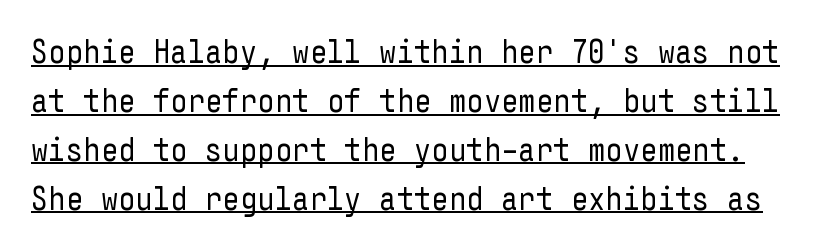
Q: Is the text bold? A: No.
Q: Is the text italic (slanted)? A: No, it is upright.
Q: Is the typeface a serif or a sans-serif typeface? A: Sans-serif.
Q: Is the text underlined? A: Yes.
Q: Is the spacing between letters normal or unusually wide? A: Normal.
Q: Is the spacing between lines tight, normal or loose? A: Normal.
Q: Width (condensed, normal, or wide)? A: Condensed.
Q: Stroke contrast? A: Low.
Q: x-height? A: Medium.
